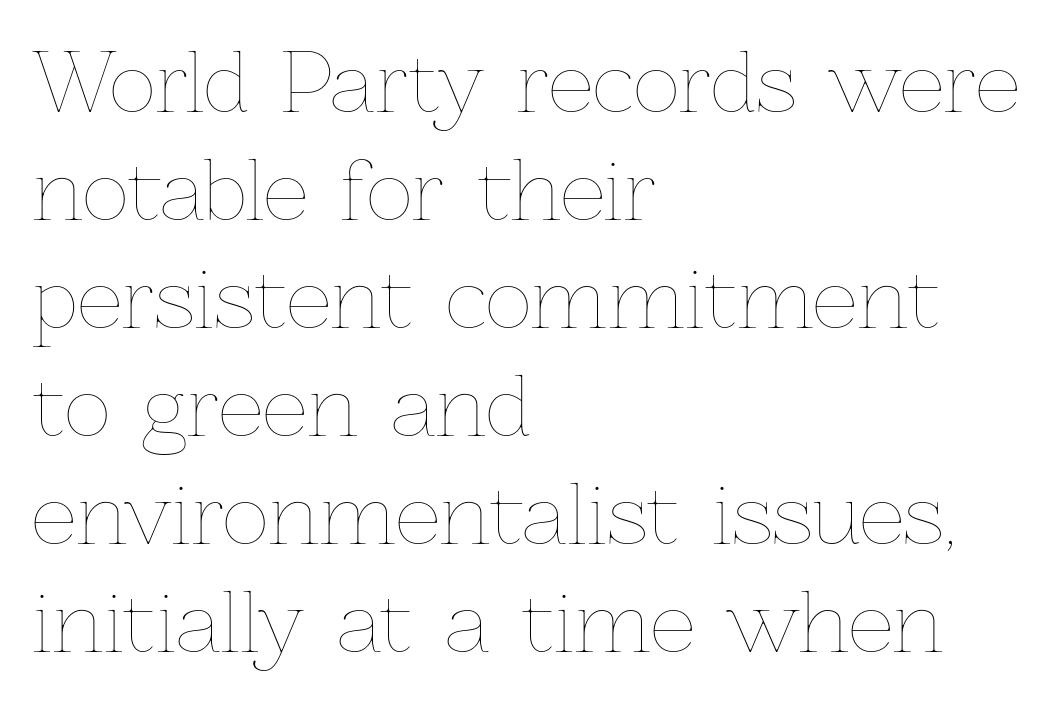
The lines in this sample share a left origin and differ only in where they stop. The rendering uses natural spacing where letterforms have individual widths. Stroke thickness stays within the range of a standard reading face or lighter. Italic? Not at all — the glyphs are vertical.
